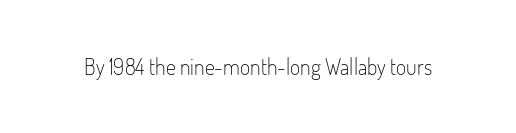
Q: Is the text bold? A: No.
Q: Is the text italic (slanted)? A: No, it is upright.
Q: Is the text underlined? A: No.
Q: Is the spacing between letters normal or unusually wide? A: Normal.
